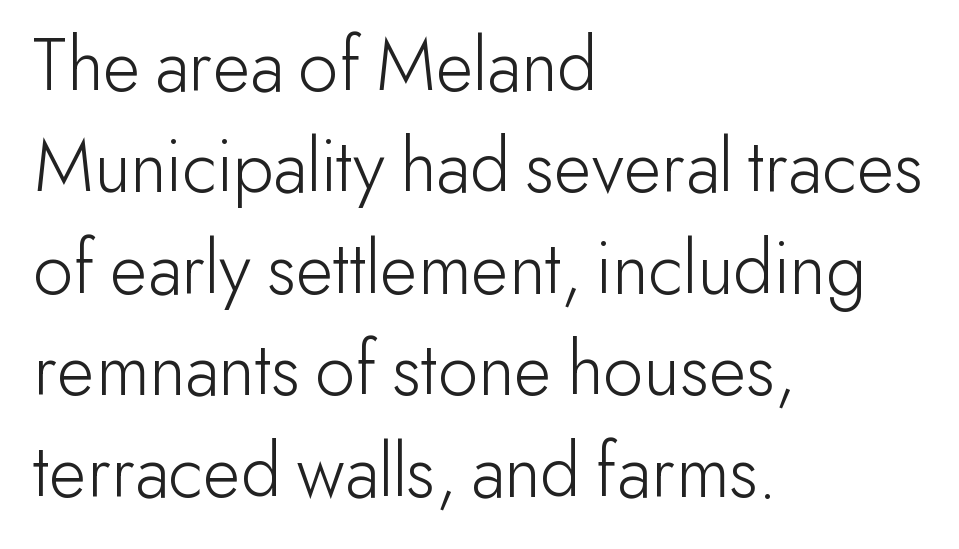
The strokes carry an ordinary text weight at most. Glance below the letters and you will spot only blank space. The lines in this sample share a left origin and differ only in where they stop. The axis of the letterforms is exactly vertical. Note the varied advance widths — an 'i' is clearly narrower than an 'm'. Reading down the column, the eye jumps a familiar distance to each next line.
